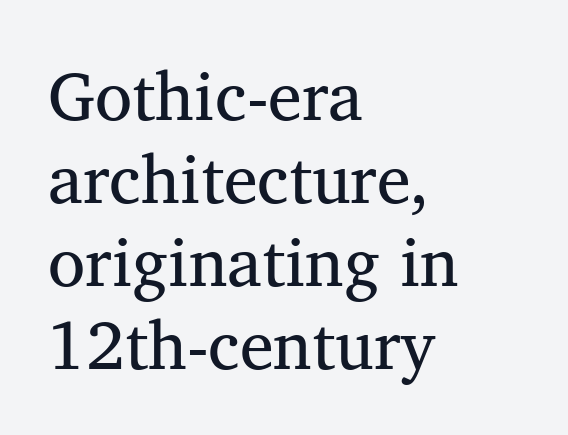
The image shows 68 px serif type, upright; set left-aligned, line spacing 1.22x, normal letter spacing, not underlined; medium stroke contrast and a medium x-height.
